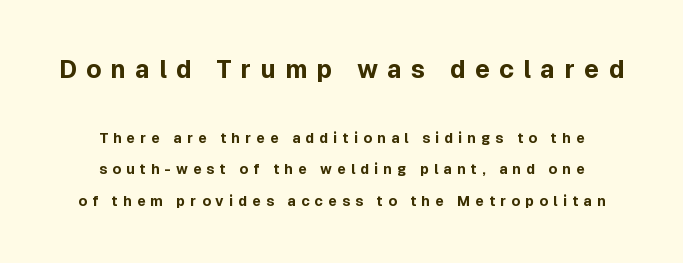
The image shows 25 px bold type, upright; set centered, loose line spacing (2.24x), unusually wide letter spacing (+0.37 em), not underlined; the first (top) block is 1.79x larger.
